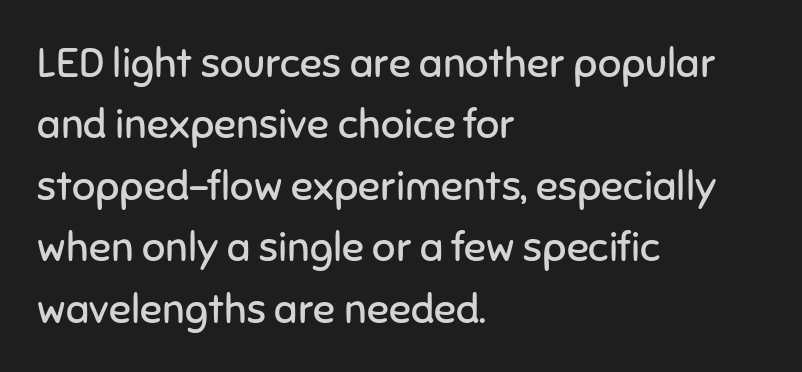
The image shows 41 px regular-weight sans-serif type, upright; set left-aligned, normal line spacing (1.5x), normal letter spacing, not underlined; low stroke contrast and a medium x-height.
